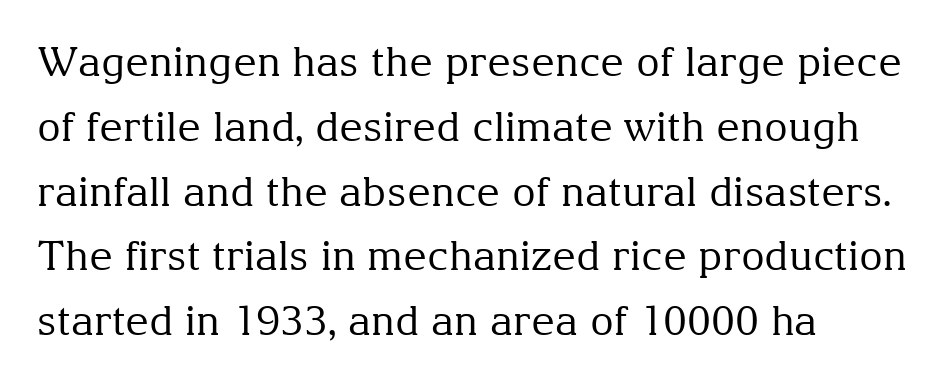
All the whitespace from short lines collects on the right. Think of a printed novel: that variable character pitch is what you see here. Counters stay open thanks to moderate or lighter strokes. Letters rest on an invisible, unmarked baseline.
